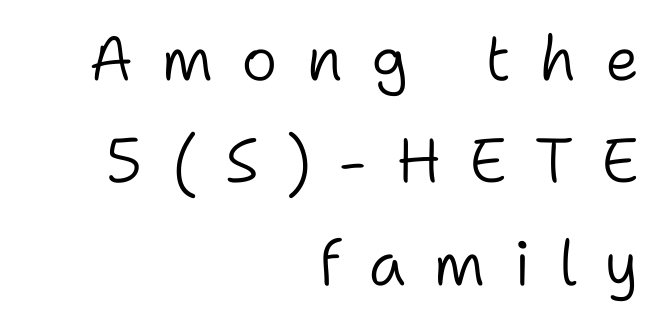
The image shows 62 px light sans-serif type, upright; set right-aligned, normal line spacing (1.65x), unusually wide letter spacing (+0.45 em), not underlined; low stroke contrast and a medium x-height.
